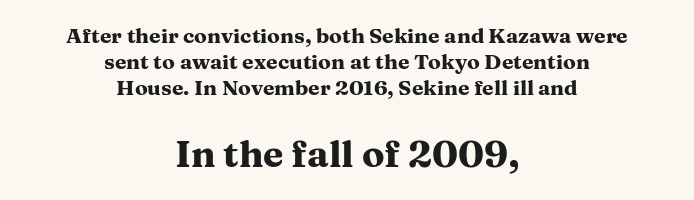
Q: Is the text bold? A: Yes.
Q: Is the text italic (slanted)? A: No, it is upright.
Q: Is the typeface a serif or a sans-serif typeface? A: Serif.
Q: Is the text underlined? A: No.
Q: How is the paragraph aligned? A: Centered.
Q: Is the spacing between letters normal or unusually wide? A: Normal.
Q: Is the spacing between lines tight, normal or loose? A: Normal.
Q: Which block of text is set in a larger size, the first (top) or the second (bottom)? A: The second (bottom) one.
Q: Width (condensed, normal, or wide)? A: Wide.
Q: Stroke contrast? A: Medium.
Q: x-height? A: Medium.
Q: Monospaced? A: No.
